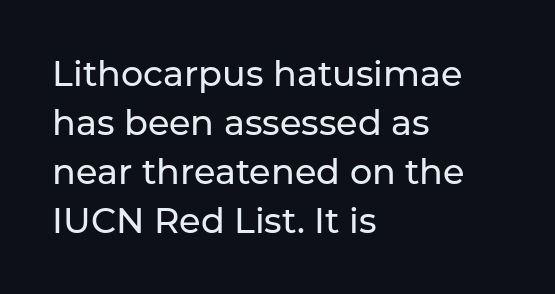
Q: Is the text bold? A: No.
Q: Is the text italic (slanted)? A: No, it is upright.
Q: Is the typeface a serif or a sans-serif typeface? A: Sans-serif.
Q: Is the text underlined? A: No.
Q: How is the paragraph aligned? A: Left-aligned.
Q: Is the spacing between letters normal or unusually wide? A: Normal.
Q: Is the spacing between lines tight, normal or loose? A: Normal.
Q: Width (condensed, normal, or wide)? A: Normal.
Q: Stroke contrast? A: Low.
Q: x-height? A: Medium.
Q: Monospaced? A: No.
